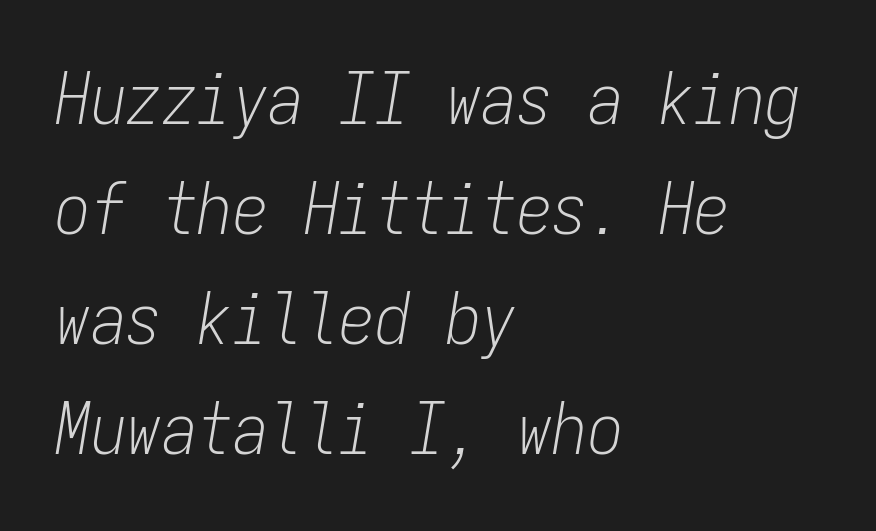
{"italic": "yes", "lean": "right", "slant_degrees": 9, "bold": "no", "weight": "light", "width": "condensed", "stroke_contrast": "low", "x_height": "medium", "monospaced": "yes", "underline": "no", "align": "left", "line_spacing": "normal", "line_spacing_ratio": 1.55, "letter_spacing": "normal", "letter_spacing_em": 0.0, "glyph_px": 71}
